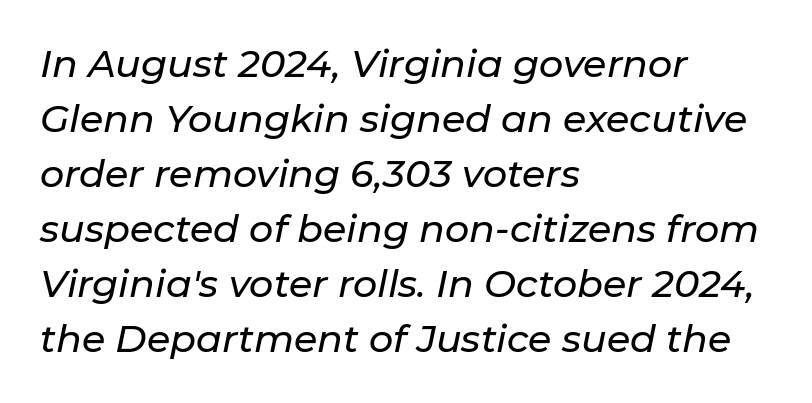
It's the slanting kind of type. Each new line begins a customary step beneath the previous one. Honestly, the letter spacing is just normal — you wouldn't notice it. The zone under the glyphs is completely vacant. Varying glyph widths throughout — classic text-font behaviour. All the whitespace from short lines collects on the right.
